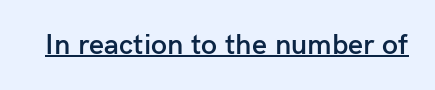
The letters stand straight up with perfectly vertical stems. The words here are underlined. Students, this is semibold: more ink than regular, less than bold. Tracking value appears to be zero — textbook default spacing. The rendering shows plain stroke endings on the letterforms — a sans-serif design.
